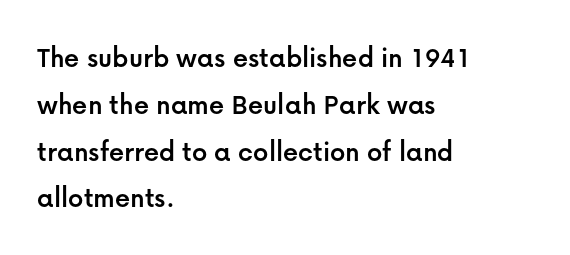
Q: Is the text italic (slanted)? A: No, it is upright.
Q: Is the typeface a serif or a sans-serif typeface? A: Sans-serif.
Q: Is the text underlined? A: No.
Q: How is the paragraph aligned? A: Left-aligned.
Q: Is the spacing between letters normal or unusually wide? A: Normal.
Q: Is the spacing between lines tight, normal or loose? A: Normal.
Q: Width (condensed, normal, or wide)? A: Normal.
Q: Stroke contrast? A: Low.
Q: x-height? A: Medium.
Q: Monospaced? A: No.
